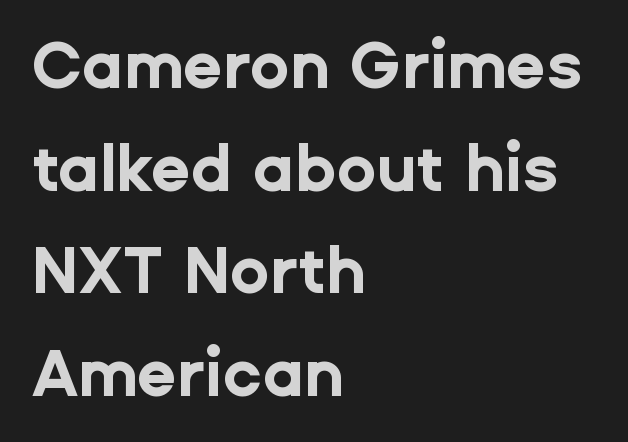
{"serif": "no", "italic": "no", "bold": "yes", "weight": "bold", "width": "normal", "stroke_contrast": "low", "x_height": "medium", "monospaced": "no", "underline": "no", "align": "left", "line_spacing": "normal", "line_spacing_ratio": 1.58, "letter_spacing": "normal", "letter_spacing_em": 0.0, "glyph_px": 65}
